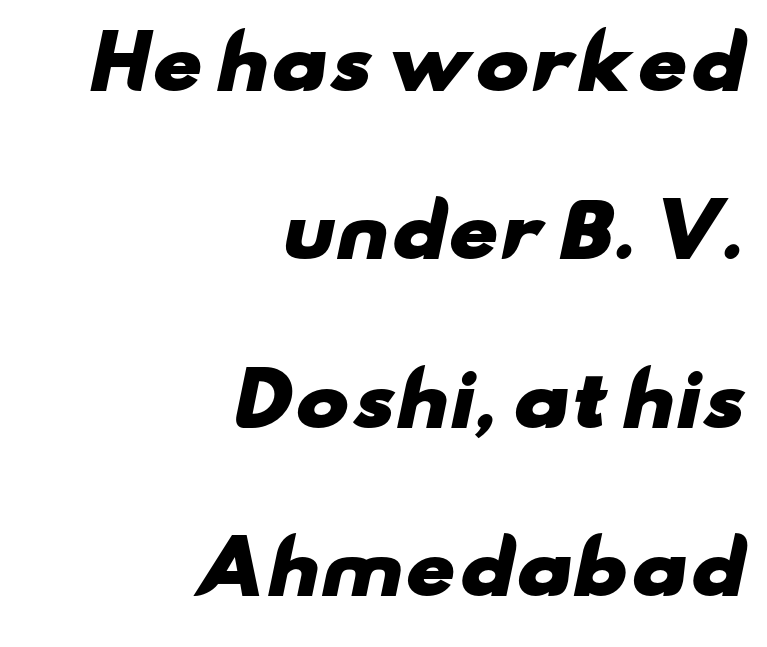
{"serif": "no", "bold": "yes", "weight": "heavy", "width": "wide", "stroke_contrast": "low", "x_height": "small", "monospaced": "no", "underline": "no", "align": "right", "line_spacing": "loose", "line_spacing_ratio": 2.34, "letter_spacing": "normal", "letter_spacing_em": 0.0, "glyph_px": 72}
